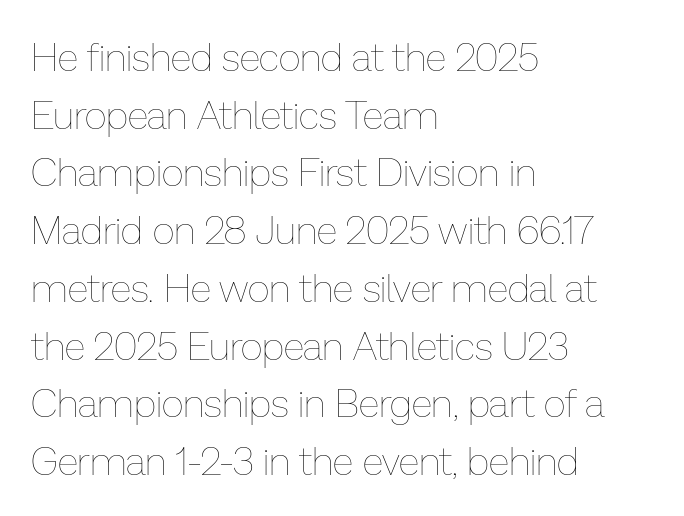
Q: Is the text bold? A: No.
Q: Is the text italic (slanted)? A: No, it is upright.
Q: Is the text underlined? A: No.
Q: How is the paragraph aligned? A: Left-aligned.
Q: Is the spacing between letters normal or unusually wide? A: Normal.
Q: Is the spacing between lines tight, normal or loose? A: Normal.
Q: Width (condensed, normal, or wide)? A: Normal.
Q: Stroke contrast? A: Low.
Q: x-height? A: Medium.
Q: Monospaced? A: No.
